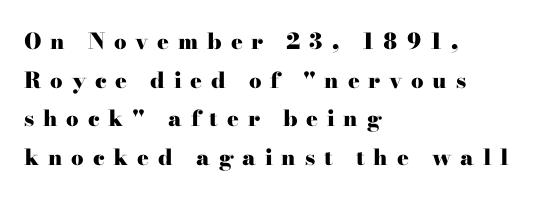
Q: Is the text bold? A: Yes.
Q: Is the text italic (slanted)? A: No, it is upright.
Q: Is the text underlined? A: No.
Q: How is the paragraph aligned? A: Left-aligned.
Q: Is the spacing between letters normal or unusually wide? A: Unusually wide.
